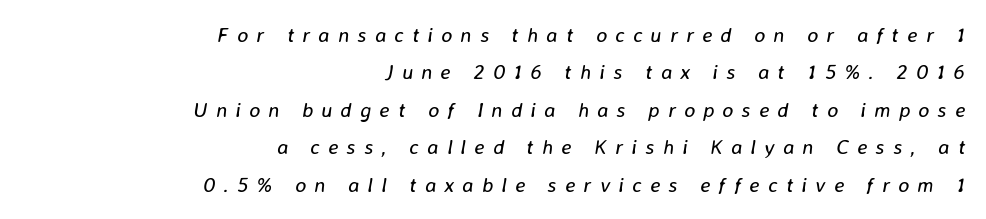
Plain, unruled lines of type. This sample uses an oblique cut, with every glyph tilted off the vertical. Right-aligned paragraph, ragged on the left. Weight: regular or lighter. Caption: expanded tracking, letters set apart.
